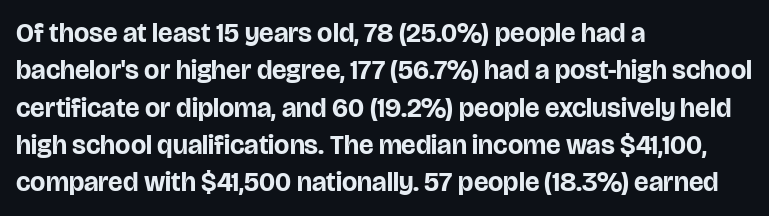
Q: Is the text bold? A: Yes.
Q: Is the text italic (slanted)? A: No, it is upright.
Q: Is the text underlined? A: No.
Q: How is the paragraph aligned? A: Left-aligned.
Q: Is the spacing between letters normal or unusually wide? A: Normal.
Q: Is the spacing between lines tight, normal or loose? A: Normal.
